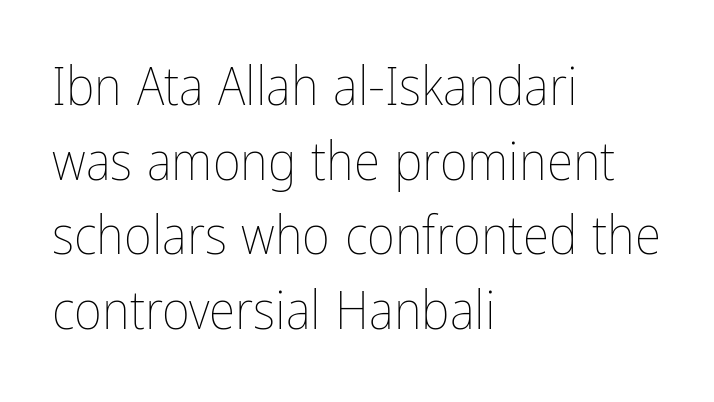
{"italic": "no", "bold": "no", "weight": "thin", "width": "condensed", "stroke_contrast": "low", "x_height": "medium", "monospaced": "no", "underline": "no", "align": "left", "line_spacing": "normal", "line_spacing_ratio": 1.38, "letter_spacing": "normal", "letter_spacing_em": 0.0, "glyph_px": 54}
